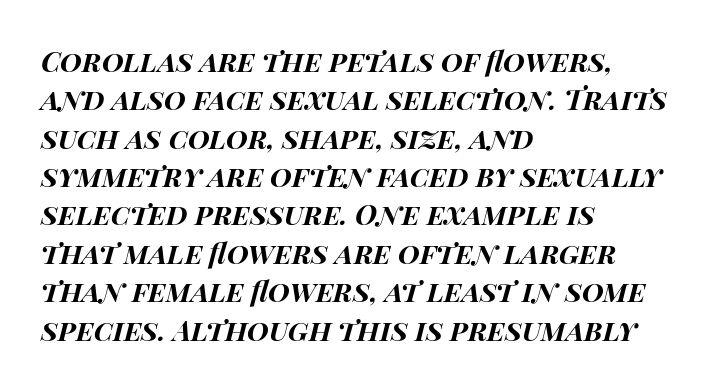
The image shows 28 px bold, wide type, italic (leaning right); set left-aligned, normal line spacing (1.37x), normal letter spacing, not underlined; high stroke contrast and a large x-height.
